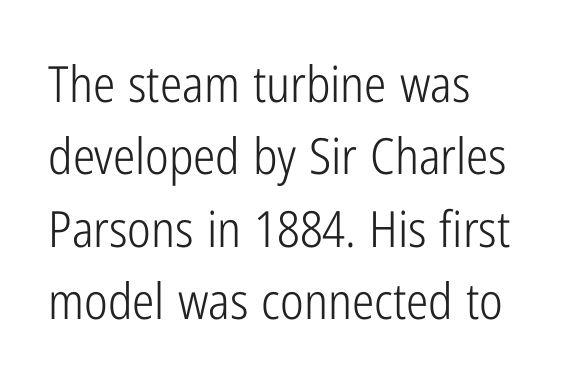
The gaps between neighbouring characters are ordinary and unremarkable. Each line starts at the same left margin while the right side varies. Regular leading. The glyphs are unaccompanied by any horizontal stroke below them. Looks like regular typesetting: each glyph gets only the width it needs. Notice how the stems are strictly vertical — no italics here.
